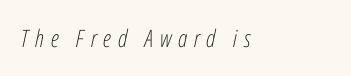
Left-aligned paragraph, ragged on the right. The font sits on the lighter half of the weight spectrum, regular included. Only glyphs here, with clear space below each row. Rendered with sloped, italic letterforms. Here the glyphs are tracked loosely, breaking word shapes into spaced letters.
